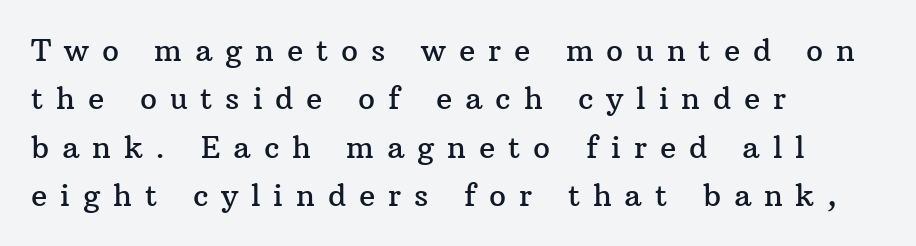
Decoration check: the copy has no underline. Notice how descenders clear the ascenders below comfortably — that's standard leading. You could not count columns in this text — the font is proportionally spaced. What kind of face is this? One with serifs.
